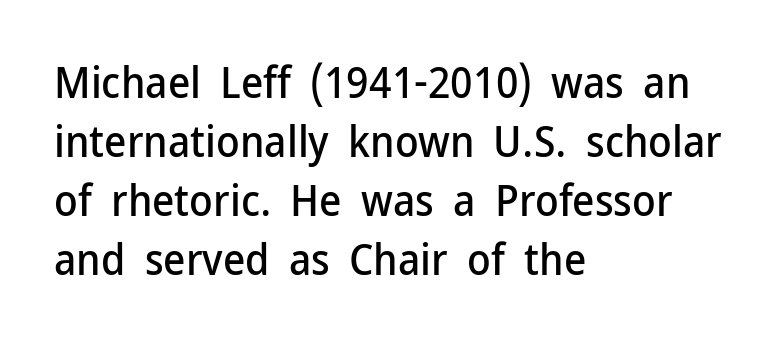
The image shows 43 px sans-serif type, upright; set left-aligned, normal line spacing (1.37x), normal letter spacing, not underlined; low stroke contrast and a medium x-height.
